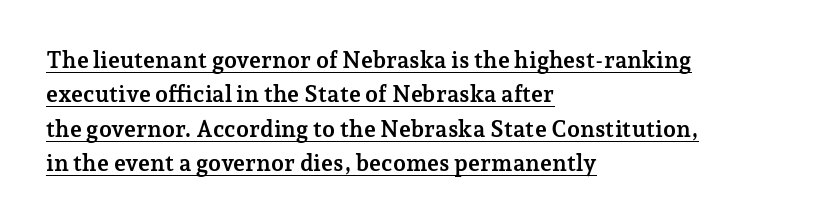
Q: Is the text bold? A: Yes.
Q: Is the text italic (slanted)? A: No, it is upright.
Q: Is the text underlined? A: Yes.
Q: How is the paragraph aligned? A: Left-aligned.
Q: Is the spacing between letters normal or unusually wide? A: Normal.
Q: Is the spacing between lines tight, normal or loose? A: Normal.
